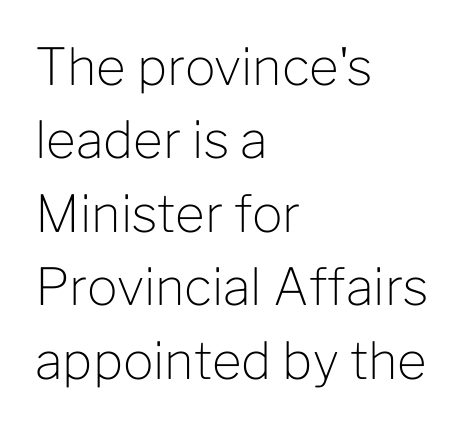
The characters display no serif detailing; their extremities are plain. A light-to-regular cut is what we see here. Proportional: the letters do not fall into vertical columns. A student would call this left alignment; a typographer would say flush left, rag right. Ascenders rise straight up at ninety degrees.
